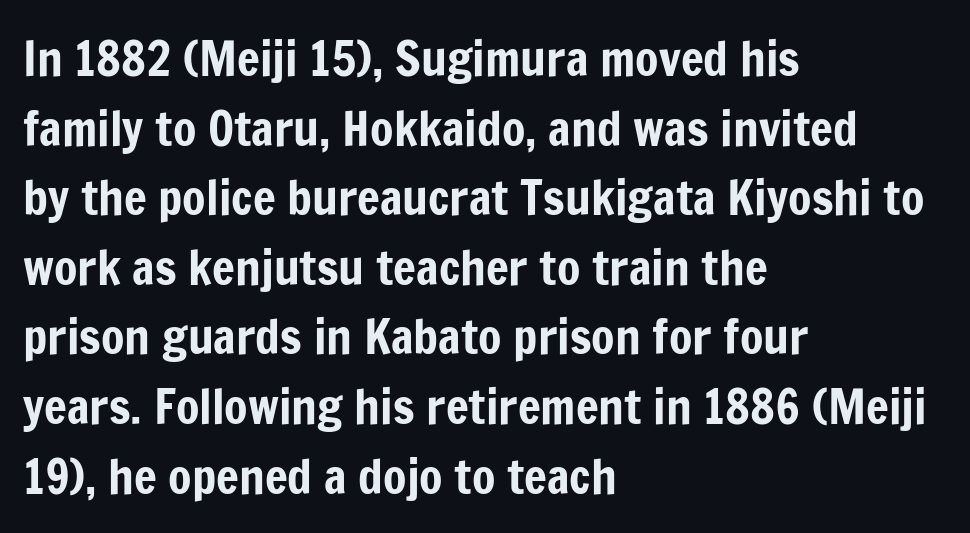
Beneath every word, the page is bare. This is roman type, the default non-slanted kind. Nothing unusual about the tracking: characters are spaced as the font intends. Typeset ragged right — the left edge is the straight one.
